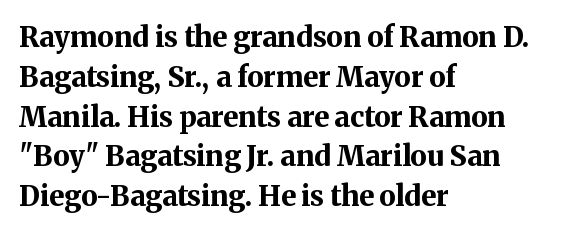
Upright lettering throughout. Students, this is bold: see how much ink each stroke carries. Horizontally, the lines are justified to the leading edge only. These lines are rendered in a variable-pitch font. The specimen omits any rule beneath the text block's lines.
